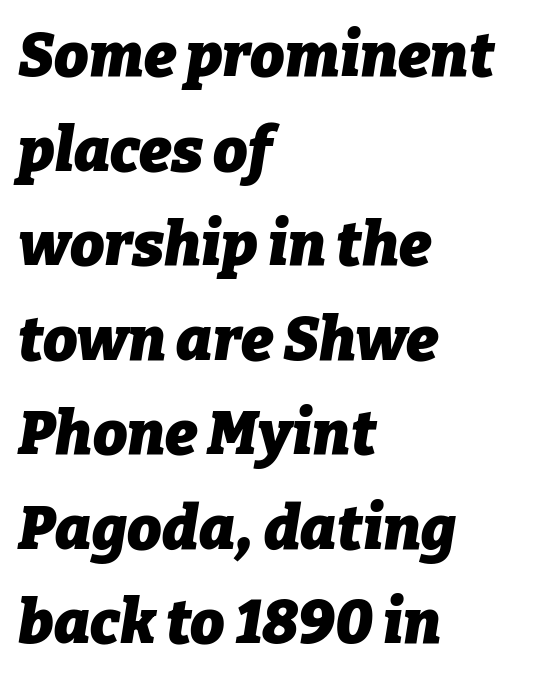
The image shows 61 px heavy type, italic (leaning right); set left-aligned, normal line spacing (1.55x), normal letter spacing, not underlined; low stroke contrast and a medium x-height.
